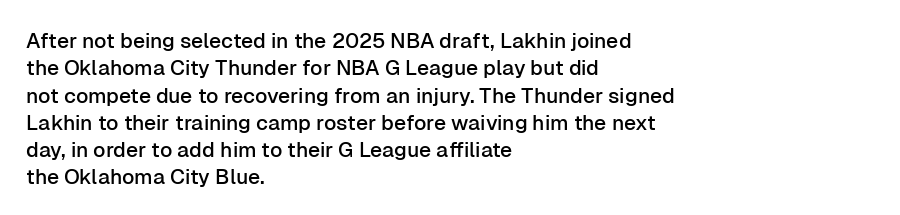
The image shows 21 px text type, upright; set left-aligned, normal line spacing (1.3x), normal letter spacing, not underlined.
